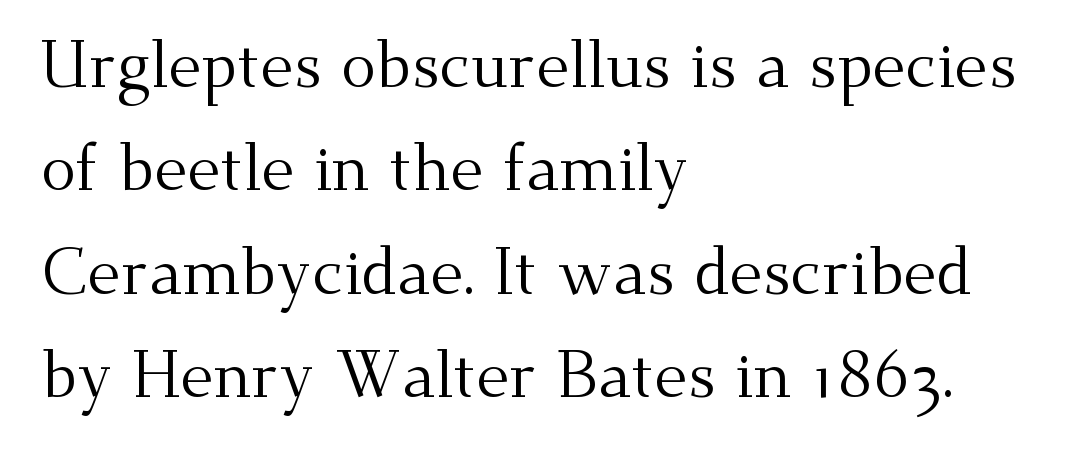
{"serif": "yes", "italic": "no", "bold": "no", "weight": "regular", "width": "normal", "stroke_contrast": "medium", "x_height": "small", "monospaced": "no", "underline": "no", "align": "left", "line_spacing": "normal", "line_spacing_ratio": 1.59, "letter_spacing": "normal", "letter_spacing_em": 0.0, "glyph_px": 65}
